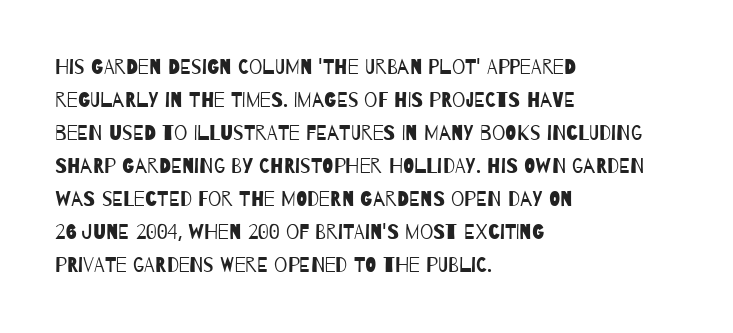
Q: Is the text bold? A: No.
Q: Is the text underlined? A: No.
Q: How is the paragraph aligned? A: Left-aligned.
Q: Is the spacing between letters normal or unusually wide? A: Normal.
Q: Is the spacing between lines tight, normal or loose? A: Normal.
